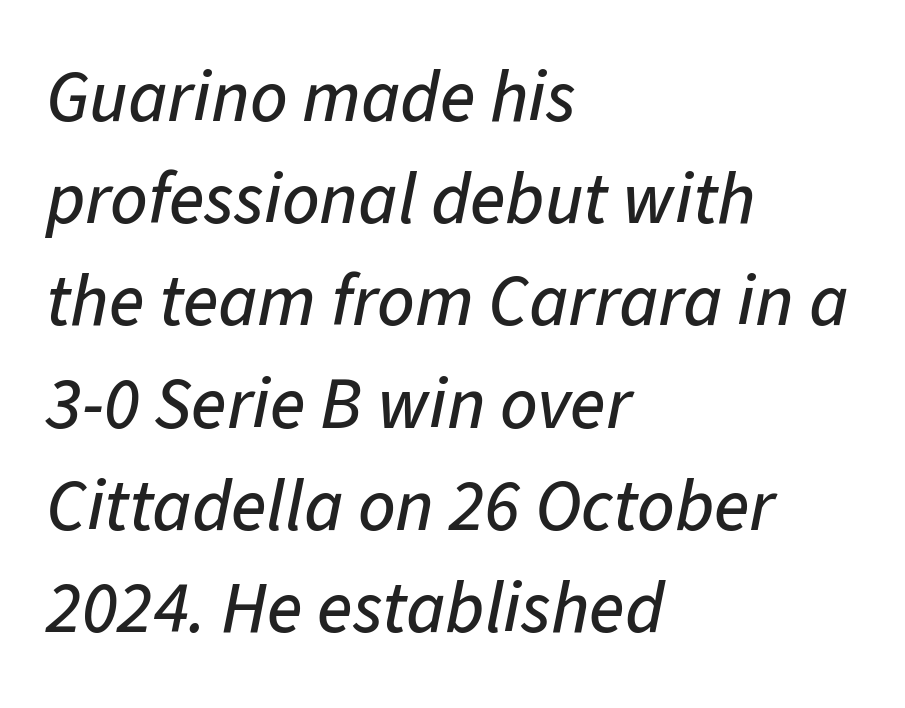
Q: Is the text italic (slanted)? A: Yes, it leans right by about 11 degrees.
Q: Is the text underlined? A: No.
Q: How is the paragraph aligned? A: Left-aligned.
Q: Is the spacing between letters normal or unusually wide? A: Normal.
Q: Is the spacing between lines tight, normal or loose? A: Normal.
Q: Width (condensed, normal, or wide)? A: Normal.
Q: Stroke contrast? A: Low.
Q: x-height? A: Medium.
Q: Monospaced? A: No.
